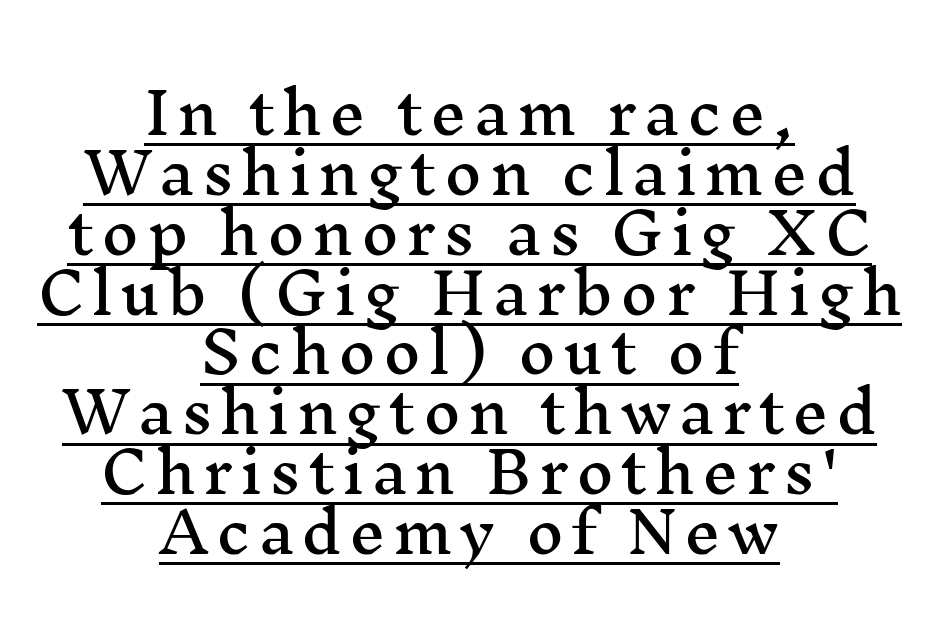
The lettering stays uniformly vertical, giving the passage a roman look. These lines are composed in type with serifs. The string is rendered with underlining switched on. Visually the block forms a symmetrical silhouette, jagged on both flanks.
